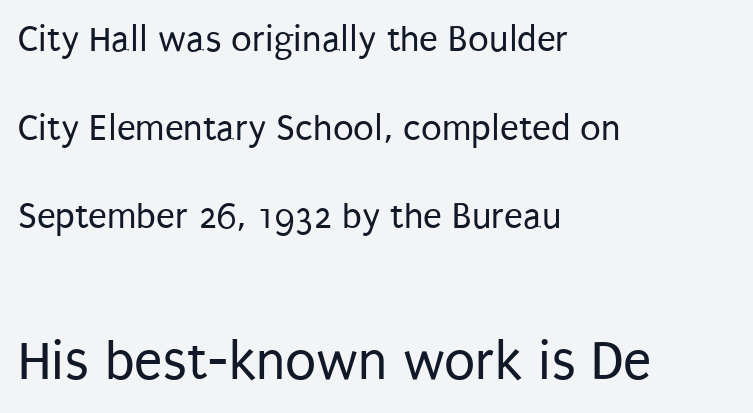
{"serif": "no", "italic": "no", "bold": "no", "weight": "regular", "width": "condensed", "stroke_contrast": "low", "x_height": "large", "monospaced": "no", "underline": "no", "align": "left", "line_spacing": "loose", "line_spacing_ratio": 2.33, "letter_spacing": "normal", "letter_spacing_em": 0.0, "larger_block": "second", "size_ratio": 1.5, "glyph_px": 57}
